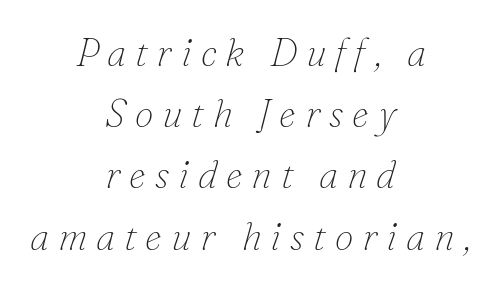
The image shows 38 px thin serif type, italic (leaning right); set centered, normal line spacing (1.61x), unusually wide letter spacing (+0.23 em), not underlined; low stroke contrast and a small x-height.
